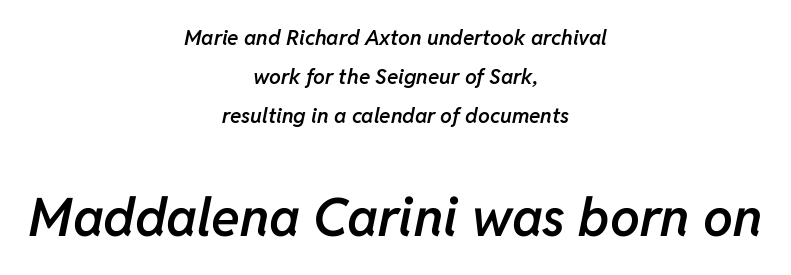
A bit beefed up — I'd call it semibold rather than bold. Does the copy run flush right? No — it is centered line by line. Rule under the text: the space is simply empty. Reading top to bottom, the characters get bigger at the block break. The rendering uses natural spacing where letterforms have individual widths. Style check: oblique.
